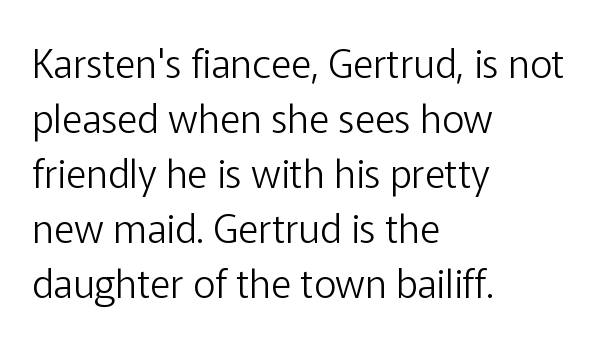
The image shows 39 px light sans-serif type, upright; set left-aligned, normal line spacing (1.41x), normal letter spacing, not underlined; low stroke contrast and a medium x-height.
